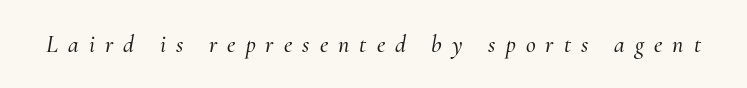
Q: Is the text italic (slanted)? A: Yes, it leans right by about 10 degrees.
Q: Is the text underlined? A: No.
Q: Is the spacing between letters normal or unusually wide? A: Unusually wide.
